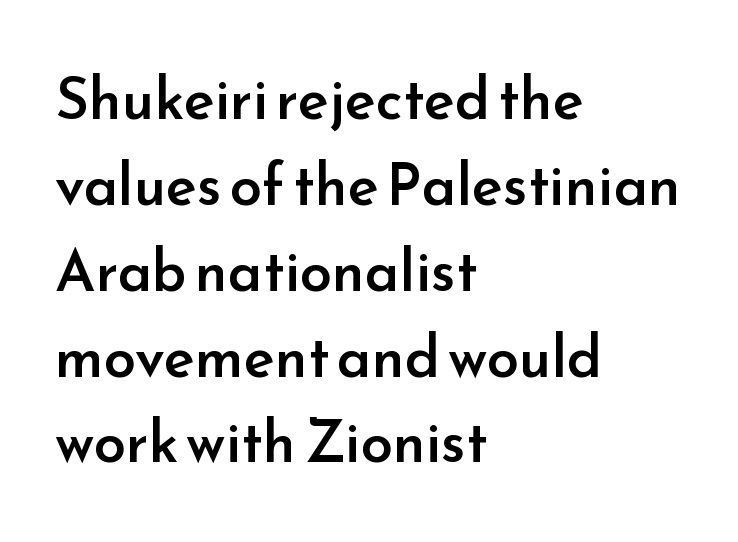
The image shows 58 px semibold sans-serif type, upright; set left-aligned, normal line spacing (1.48x), normal letter spacing, not underlined; low stroke contrast and a small x-height.
